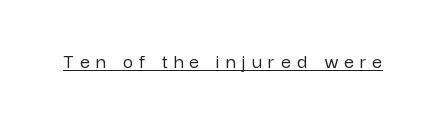
{"italic": "no", "underline": "yes", "letter_spacing": "wide", "letter_spacing_em": 0.27, "glyph_px": 22}
